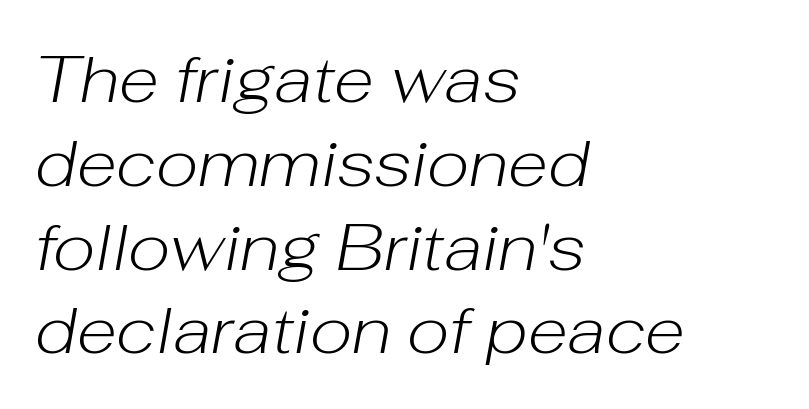
Students, note that the glyphs here touch the page at normal intervals. Here the designer chose a conventional face with non-uniform glyph widths. The zone under the glyphs is completely vacant. The rows are spaced the way most documents space them.
